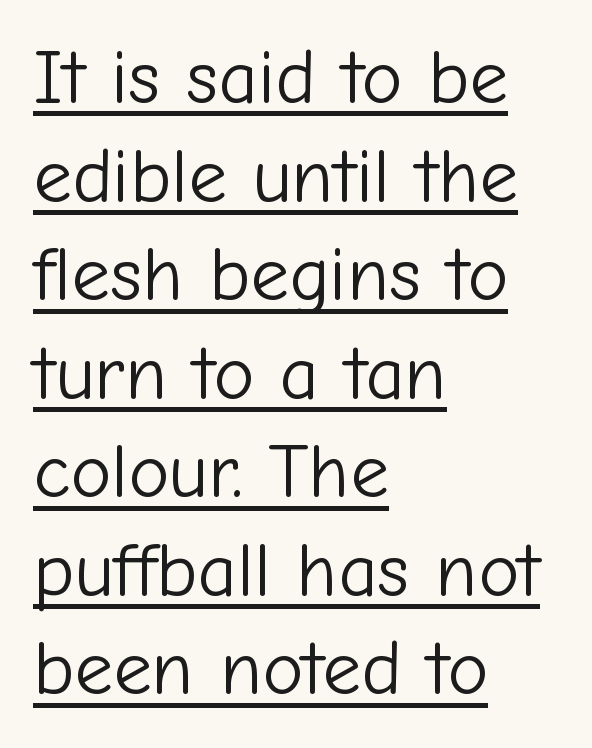
{"serif": "no", "italic": "no", "bold": "no", "weight": "light", "width": "normal", "stroke_contrast": "low", "x_height": "medium", "monospaced": "no", "underline": "yes", "align": "left", "line_spacing": "normal", "line_spacing_ratio": 1.28, "letter_spacing": "normal", "letter_spacing_em": 0.0, "glyph_px": 77}
